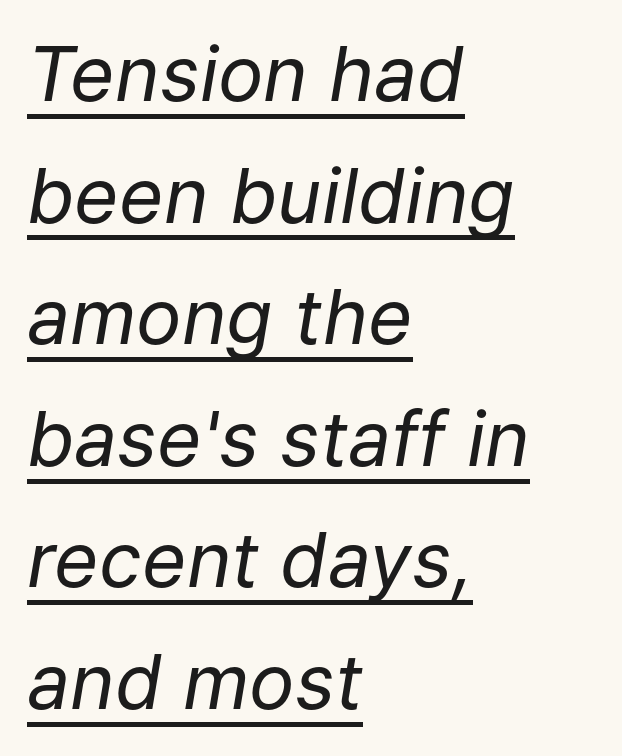
The image shows 76 px regular-weight type, italic (leaning right); set left-aligned, normal line spacing (1.6x), normal letter spacing, underlined; low stroke contrast and a medium x-height.
